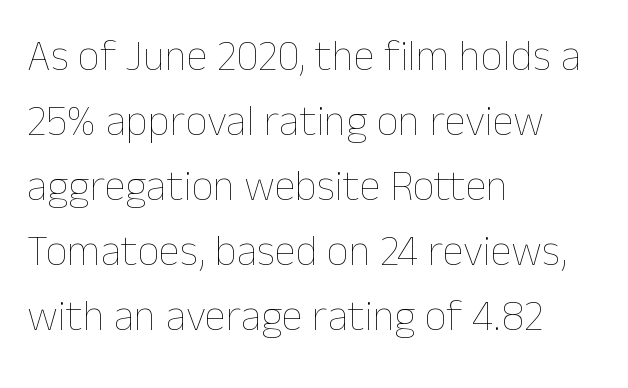
Observe the ordinary spacing: letters are neighbours, not strangers. This rendering features lettering with no underline. The weight would be labelled regular, book, light, or lighter still. Here the designer chose a conventional face with non-uniform glyph widths. Notice how the passage keeps a crisp vertical edge on the left only.
